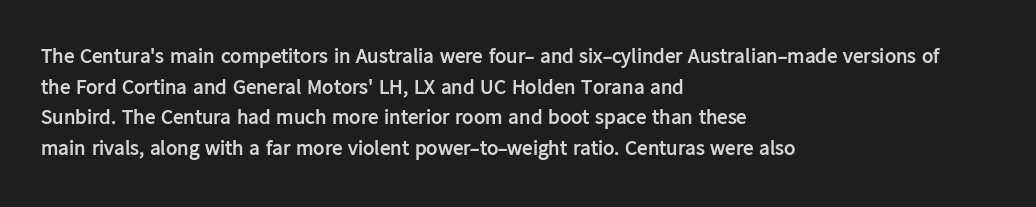
{"italic": "no", "bold": "yes", "underline": "no", "align": "left", "line_spacing": "normal", "line_spacing_ratio": 1.46, "letter_spacing": "normal", "letter_spacing_em": 0.0, "glyph_px": 21}
